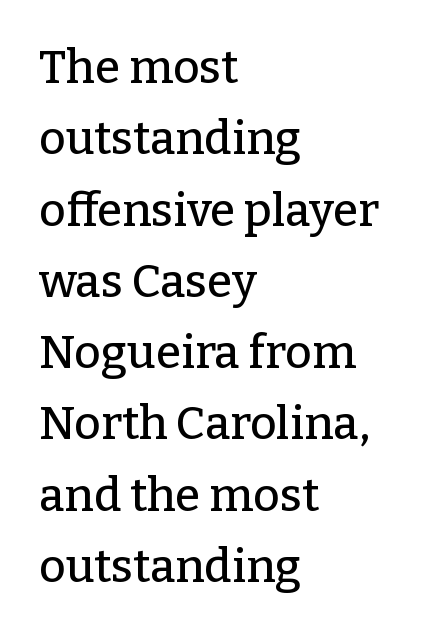
The image shows 46 px serif type, upright; set left-aligned, normal line spacing (1.55x), normal letter spacing, not underlined; low stroke contrast and a medium x-height.
